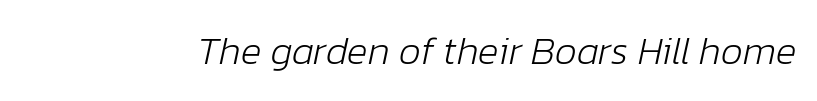
Slanted lettering throughout. Varying glyph widths throughout — classic text-font behaviour. Stroke thickness stays within the range of a standard reading face or lighter. Here the glyphs are tracked normally, forming tight word shapes. A bare baseline throughout the passage.
